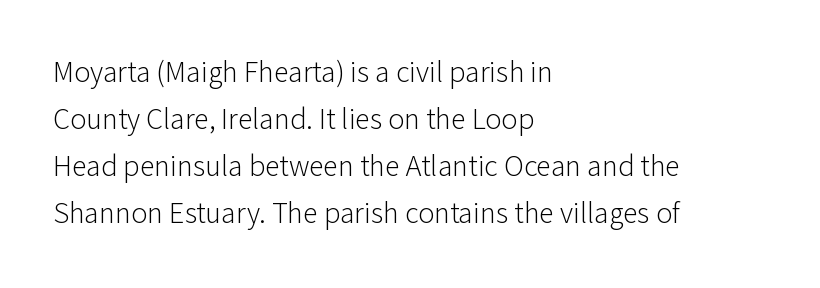
Q: Is the text bold? A: No.
Q: Is the text italic (slanted)? A: No, it is upright.
Q: Is the typeface a serif or a sans-serif typeface? A: Sans-serif.
Q: Is the text underlined? A: No.
Q: How is the paragraph aligned? A: Left-aligned.
Q: Is the spacing between letters normal or unusually wide? A: Normal.
Q: Is the spacing between lines tight, normal or loose? A: Normal.
Q: Width (condensed, normal, or wide)? A: Normal.
Q: Stroke contrast? A: Low.
Q: x-height? A: Medium.
Q: Monospaced? A: No.
